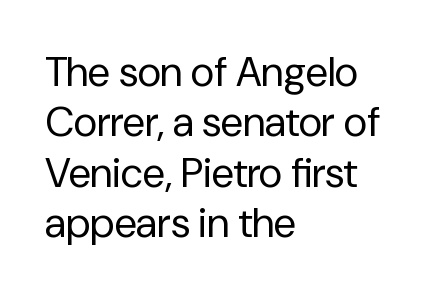
Q: Is the text bold? A: No.
Q: Is the text italic (slanted)? A: No, it is upright.
Q: Is the typeface a serif or a sans-serif typeface? A: Sans-serif.
Q: Is the text underlined? A: No.
Q: How is the paragraph aligned? A: Left-aligned.
Q: Is the spacing between letters normal or unusually wide? A: Normal.
Q: Width (condensed, normal, or wide)? A: Normal.
Q: Stroke contrast? A: Low.
Q: x-height? A: Medium.
Q: Monospaced? A: No.
